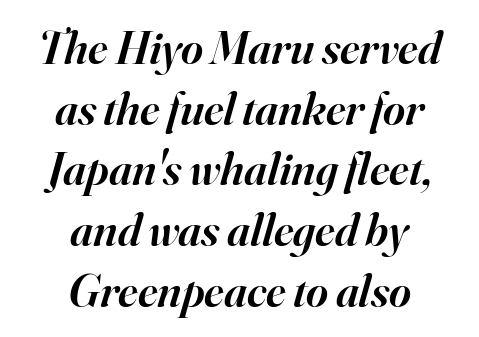
Q: Is the text bold? A: Semi-bold.
Q: Is the text italic (slanted)? A: Yes, it leans right by about 16 degrees.
Q: Is the typeface a serif or a sans-serif typeface? A: Serif.
Q: Is the text underlined? A: No.
Q: How is the paragraph aligned? A: Centered.
Q: Is the spacing between letters normal or unusually wide? A: Normal.
Q: Is the spacing between lines tight, normal or loose? A: Normal.
Q: Width (condensed, normal, or wide)? A: Normal.
Q: Stroke contrast? A: High.
Q: x-height? A: Small.
Q: Monospaced? A: No.
